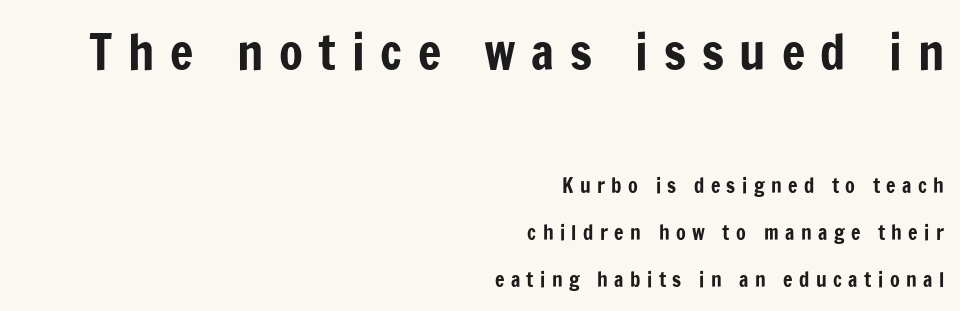
The image shows 49 px condensed sans-serif type, upright; set right-aligned, loose line spacing (2.36x), unusually wide letter spacing (+0.32 em), not underlined; the first (top) block is 2.45x larger; low stroke contrast and a medium x-height.
